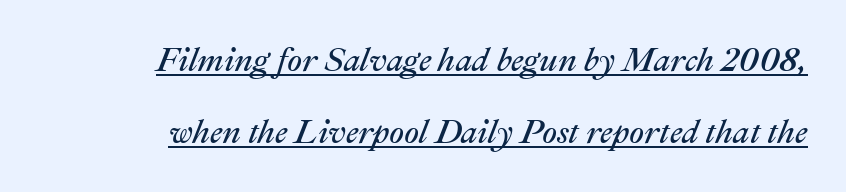
{"italic": "yes", "lean": "right", "slant_degrees": 22, "bold": "no", "weight": "regular", "width": "normal", "stroke_contrast": "medium", "x_height": "medium", "monospaced": "no", "underline": "yes", "align": "right", "line_spacing": "loose", "line_spacing_ratio": 2.18, "letter_spacing": "normal", "letter_spacing_em": 0.0, "glyph_px": 33}
